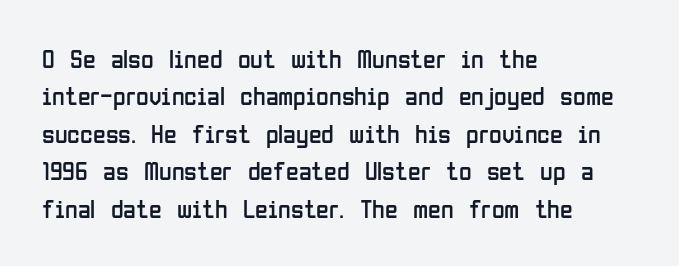
{"italic": "no", "bold": "no", "underline": "no", "align": "left", "line_spacing": "normal", "line_spacing_ratio": 1.44, "letter_spacing": "normal", "letter_spacing_em": 0.0, "glyph_px": 26}
